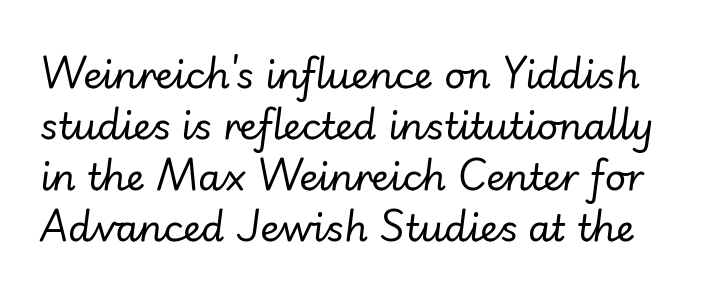
Is this a fixed-width face? No — the glyphs have proportional, varying widths. No letter is thick-stroked: the sample isn't bold. A bare baseline throughout the passage. Summary of vertical rhythm: regular, with standard interline spacing. The line texture is even and compact thanks to regular tracking.
